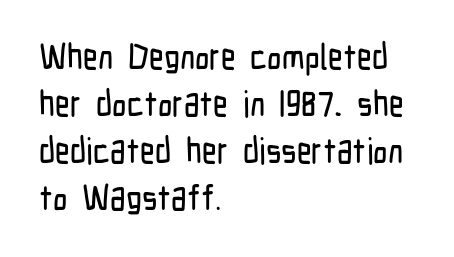
This sample uses plain, unmodified letter spacing. Spacing verdict: proportional, widths tailored to each character. The foot of each line stays bare and open. A student would call this left alignment; a typographer would say flush left, rag right.
